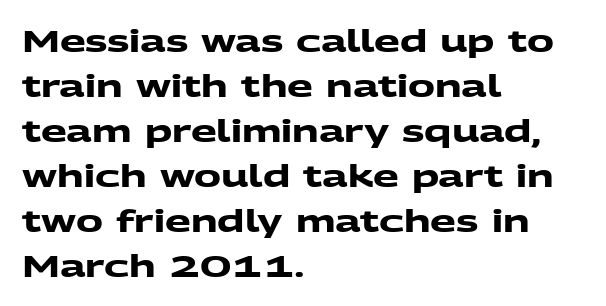
Q: Is the text bold? A: Yes.
Q: Is the typeface a serif or a sans-serif typeface? A: Sans-serif.
Q: Is the text underlined? A: No.
Q: How is the paragraph aligned? A: Left-aligned.
Q: Is the spacing between letters normal or unusually wide? A: Normal.
Q: Is the spacing between lines tight, normal or loose? A: Normal.
Q: Width (condensed, normal, or wide)? A: Wide.
Q: Stroke contrast? A: Medium.
Q: x-height? A: Medium.
Q: Monospaced? A: No.
